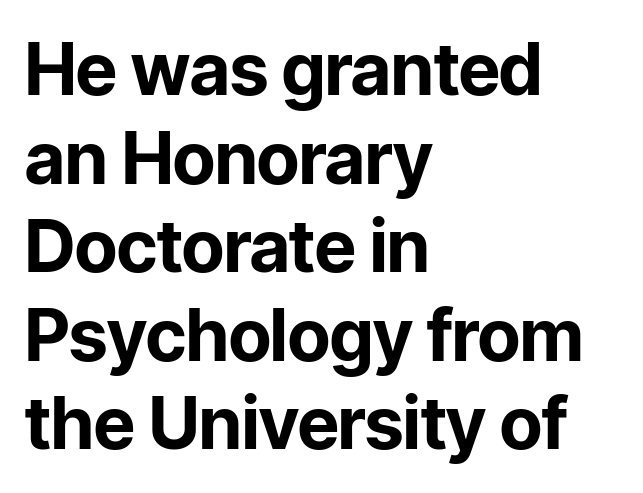
Varying glyph widths throughout — classic text-font behaviour. Is the letter spacing exaggerated? No — it looks like the ordinary default. Notice how the stems are strictly vertical — no italics here. Descender tails drop into unmarked territory. Teacher's note: observe the even left margin — that is flush-left alignment. A full-strength bold gives these letters their thick strokes.
